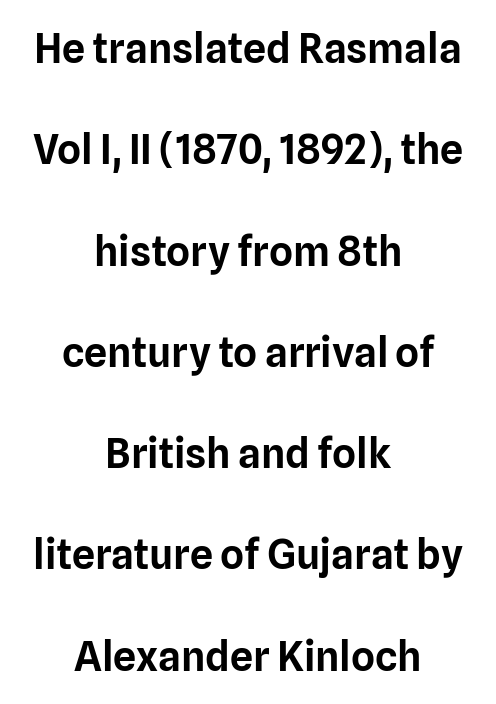
Nobody touched the tracking dial on this one. Each letter keeps its own natural width here, so spacing adapts to shape. Honestly, there is no underline to notice here at all. Upright lettering throughout.
